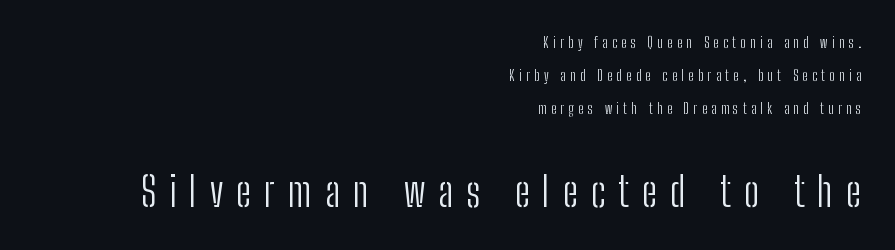
{"serif": "no", "italic": "no", "bold": "no", "weight": "light", "width": "condensed", "stroke_contrast": "low", "x_height": "medium", "monospaced": "no", "underline": "no", "align": "right", "line_spacing": "loose", "line_spacing_ratio": 2.36, "letter_spacing": "wide", "letter_spacing_em": 0.32, "larger_block": "second", "size_ratio": 2.93, "glyph_px": 41}
